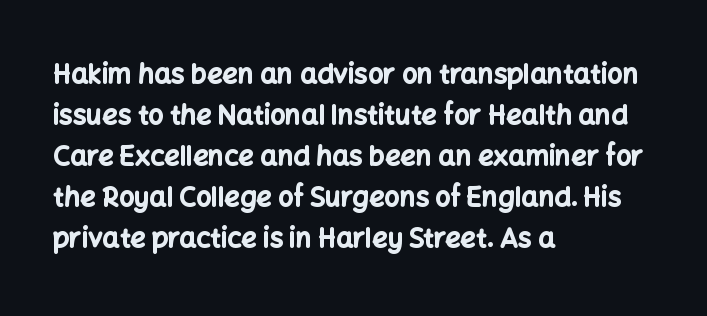
Line beginnings align vertically; line endings do not. Between one letter and the next there's only the usual sliver of space. Notice how descenders clear the ascenders below comfortably — that's standard leading. Does the lettering tilt? It doesn't — this is upright. Letters rest on an invisible, unmarked baseline.
